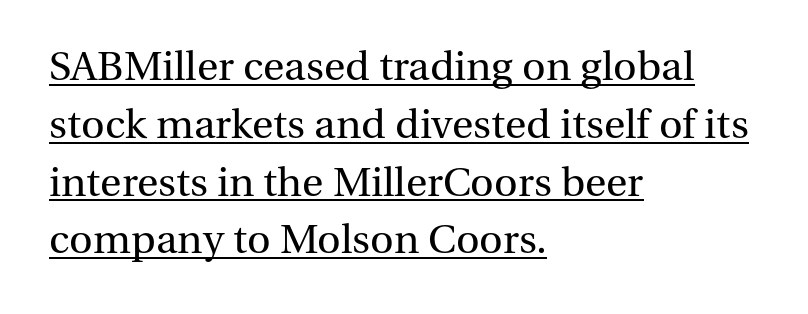
The compositor pushed each line to the left boundary. The sample's only ornament is a line tracing under the words. Weight: not bold — regular or lighter. Does the lettering tilt? It doesn't — this is upright. Standard letterfit; no display-style spreading of the glyphs. Whoever set this chose a conventional vertical rhythm.
